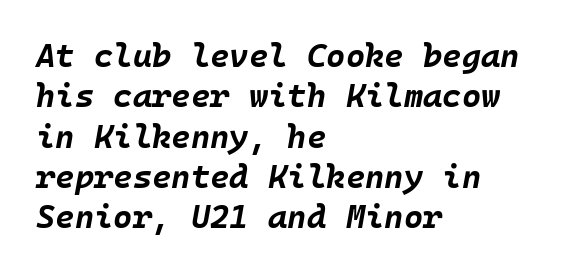
The image shows 33 px bold type, italic (leaning right); set left-aligned, line spacing 1.22x, normal letter spacing, not underlined; low stroke contrast and a large x-height.
